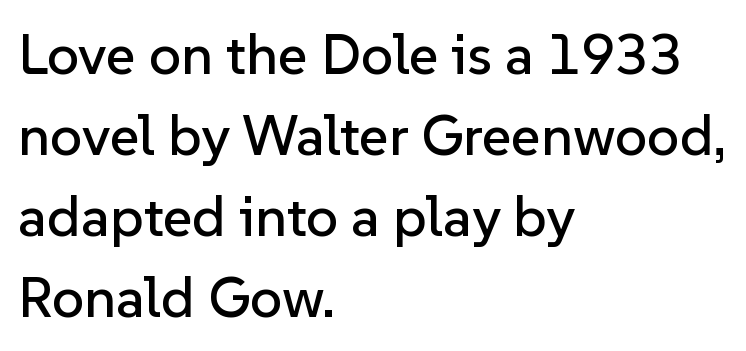
The image shows 57 px sans-serif type, upright; set left-aligned, normal line spacing (1.42x), normal letter spacing, not underlined; low stroke contrast and a medium x-height.
